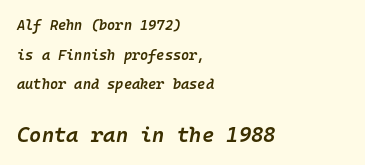
{"italic": "yes", "lean": "right", "slant_degrees": 10, "bold": "semi", "underline": "no", "align": "left", "line_spacing": "loose", "line_spacing_ratio": 2.11, "letter_spacing": "normal", "letter_spacing_em": 0.0, "larger_block": "second", "size_ratio": 1.5, "glyph_px": 21}
